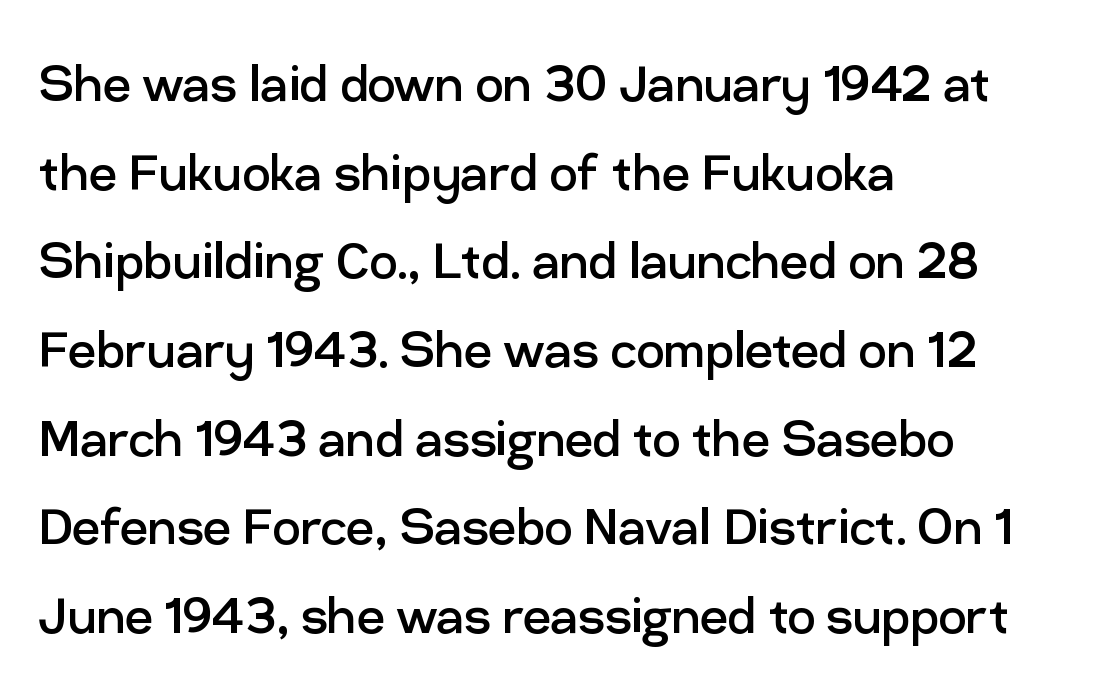
The block of text has a typical density, with ordinary space between rows. This rendering features lettering with no underline. Unlike a traditional serif, this face leaves its strokes unadorned. A classic flush-left, rag-right setting is used for this passage. Looks like regular typesetting: each glyph gets only the width it needs. In terms of posture, this sample is upright.
